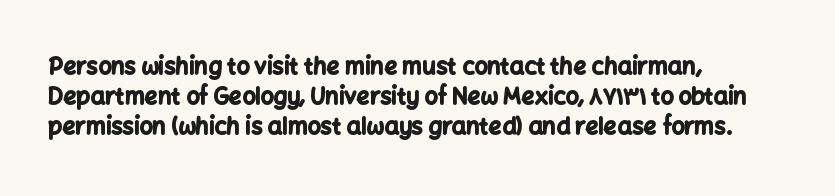
The image shows 23 px bold type, upright; set left-aligned, normal line spacing (1.31x), normal letter spacing, not underlined.
